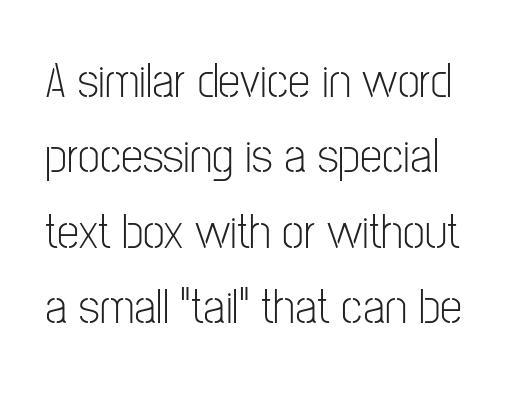
{"serif": "no", "italic": "no", "bold": "no", "weight": "light", "width": "condensed", "stroke_contrast": "low", "x_height": "medium", "monospaced": "no", "underline": "no", "line_spacing": "normal", "line_spacing_ratio": 1.51, "letter_spacing": "normal", "letter_spacing_em": 0.0, "glyph_px": 50}
